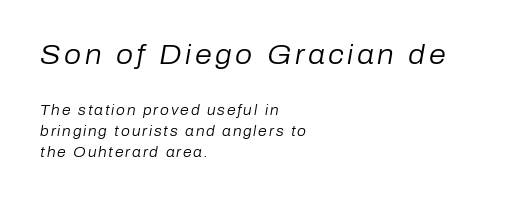
The image shows 27 px text type, italic (leaning right); set left-aligned, normal line spacing (1.49x), not underlined; the first (top) block is 1.93x larger.
